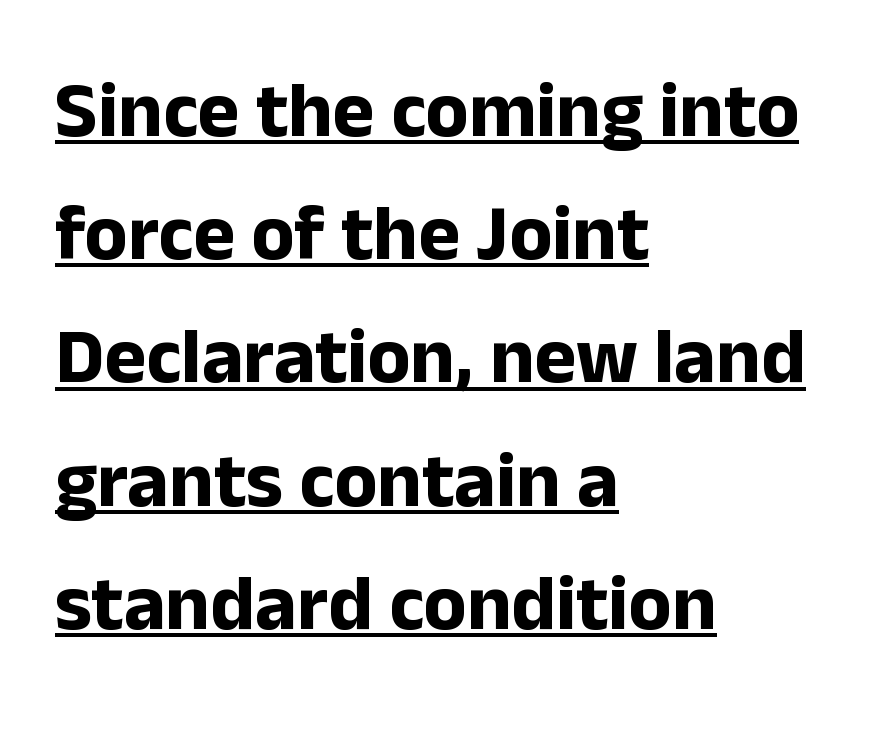
{"serif": "no", "italic": "no", "bold": "yes", "weight": "bold", "width": "normal", "stroke_contrast": "low", "x_height": "medium", "monospaced": "no", "underline": "yes", "align": "left", "line_spacing": "normal", "line_spacing_ratio": 1.56, "letter_spacing": "normal", "letter_spacing_em": 0.0, "glyph_px": 79}
